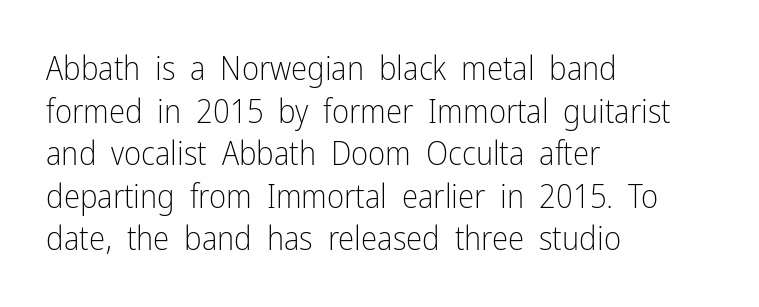
Q: Is the text bold? A: No.
Q: Is the text italic (slanted)? A: No, it is upright.
Q: Is the typeface a serif or a sans-serif typeface? A: Sans-serif.
Q: Is the text underlined? A: No.
Q: How is the paragraph aligned? A: Left-aligned.
Q: Is the spacing between letters normal or unusually wide? A: Normal.
Q: Is the spacing between lines tight, normal or loose? A: Normal.
Q: Width (condensed, normal, or wide)? A: Condensed.
Q: Stroke contrast? A: Low.
Q: x-height? A: Medium.
Q: Monospaced? A: No.
